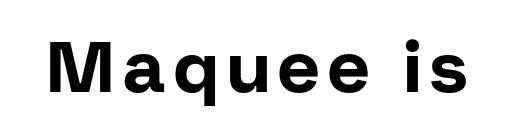
{"serif": "no", "italic": "no", "bold": "yes", "weight": "bold", "width": "normal", "stroke_contrast": "low", "x_height": "medium", "monospaced": "no", "underline": "no", "glyph_px": 72}
